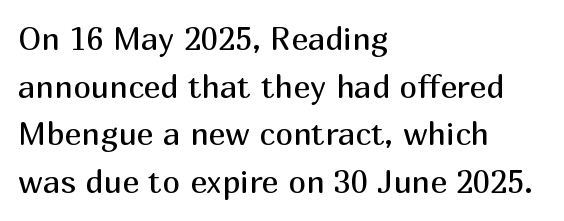
Vertically, the passage feels balanced, rows spaced as you'd expect. The typesetting does not lean heavy: it is not bold. This is sans-serif lettering, the kind often seen on screens and signage. One-word summary of the alignment: left. The specimen reads as upright at a glance.
